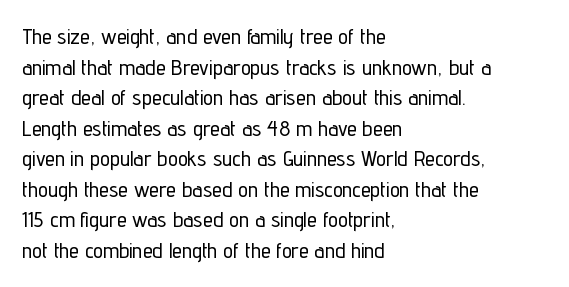
If you drew a line through each stem, it would be perfectly vertical. Honestly, the letter spacing is just normal — you wouldn't notice it. The words here are not underlined. Notice how the passage keeps a crisp vertical edge on the left only. Interline gaps are of average width in this sample.
